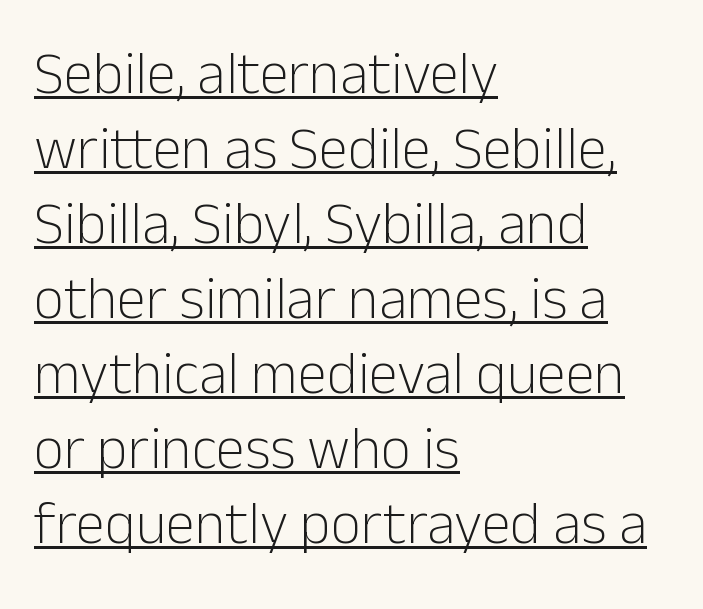
{"serif": "no", "italic": "no", "bold": "no", "weight": "light", "width": "normal", "stroke_contrast": "low", "x_height": "medium", "monospaced": "no", "underline": "yes", "align": "left", "line_spacing": "normal", "line_spacing_ratio": 1.27, "letter_spacing": "normal", "letter_spacing_em": 0.0, "glyph_px": 59}
